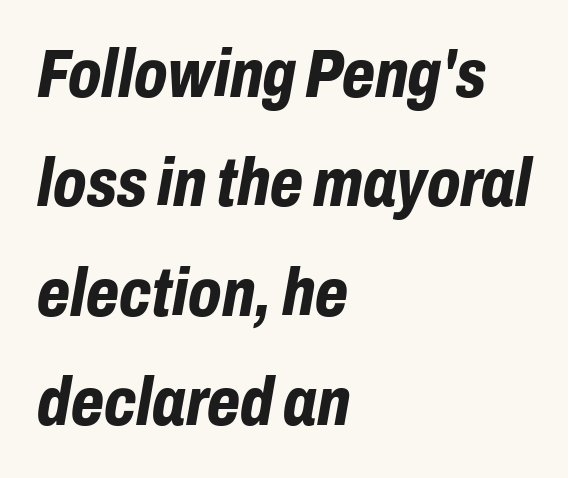
The image shows 68 px bold, condensed type, italic (leaning right); set left-aligned, normal line spacing (1.61x), normal letter spacing, not underlined; low stroke contrast and a medium x-height.
